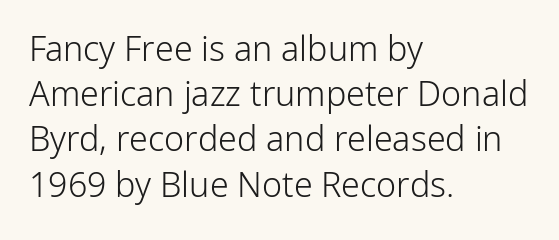
Quick note: interline space is typical. Layout note: lines flush left. The characters are drawn with everyday or finer stroke widths. Think of a printed novel: that variable character pitch is what you see here. You could call the tracking neutral — neither tight nor loose.
